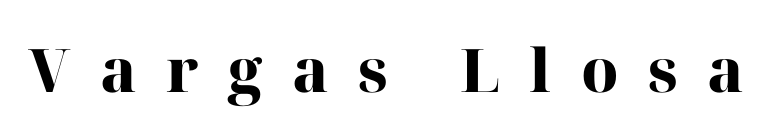
The image shows 60 px heavy serif type, upright; set unusually wide letter spacing (+0.49 em), not underlined; high stroke contrast and a medium x-height.
